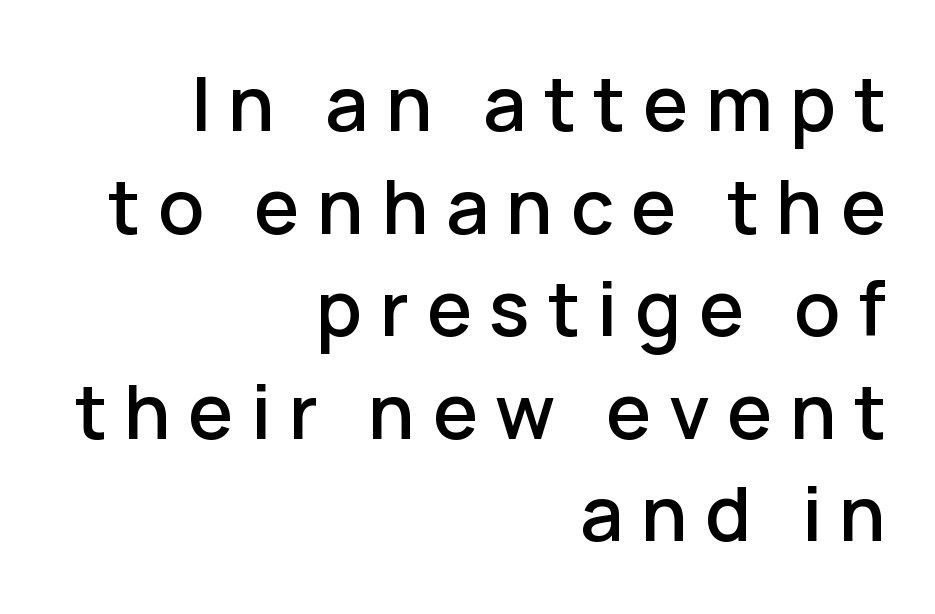
The image shows 76 px sans-serif type, upright; set right-aligned, normal line spacing (1.35x), unusually wide letter spacing (+0.23 em), not underlined; low stroke contrast and a medium x-height.
